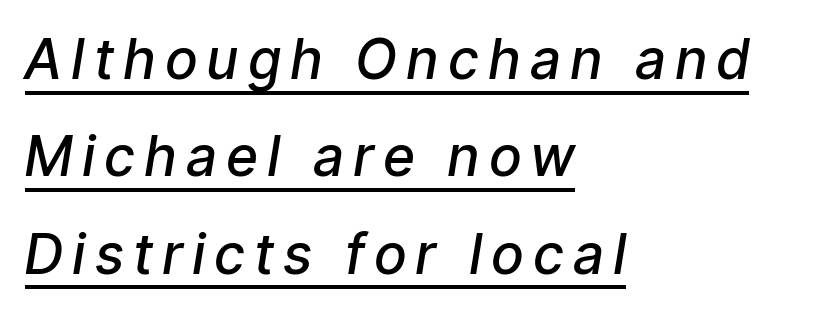
{"italic": "yes", "lean": "right", "slant_degrees": 9, "bold": "semi", "weight": "semibold", "width": "condensed", "stroke_contrast": "low", "x_height": "medium", "monospaced": "no", "underline": "yes", "align": "left", "line_spacing_ratio": 1.77, "letter_spacing": "wide", "letter_spacing_em": 0.2, "glyph_px": 55}
